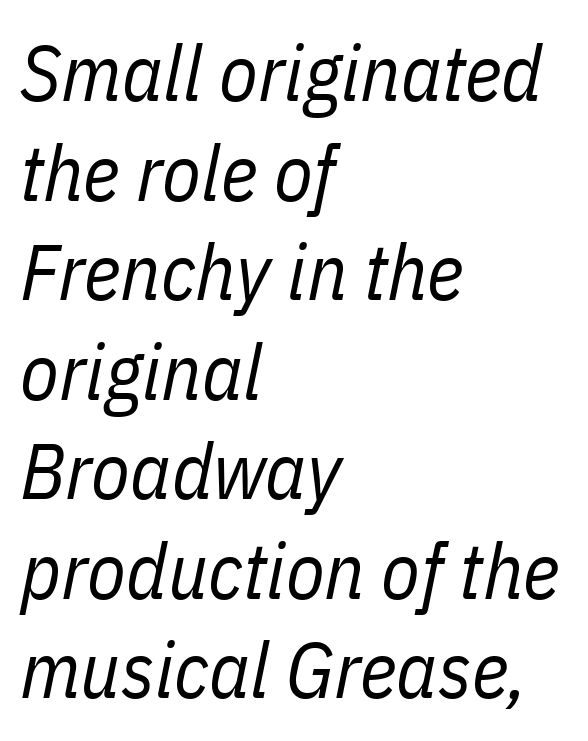
The image shows 79 px regular-weight, condensed type, italic (leaning right); set left-aligned, normal line spacing (1.26x), normal letter spacing, not underlined; low stroke contrast and a medium x-height.
